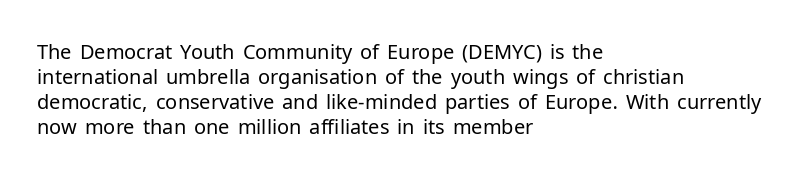
Q: Is the text bold? A: No.
Q: Is the text italic (slanted)? A: No, it is upright.
Q: Is the text underlined? A: No.
Q: How is the paragraph aligned? A: Left-aligned.
Q: Is the spacing between letters normal or unusually wide? A: Normal.
Q: Is the spacing between lines tight, normal or loose? A: Normal.
